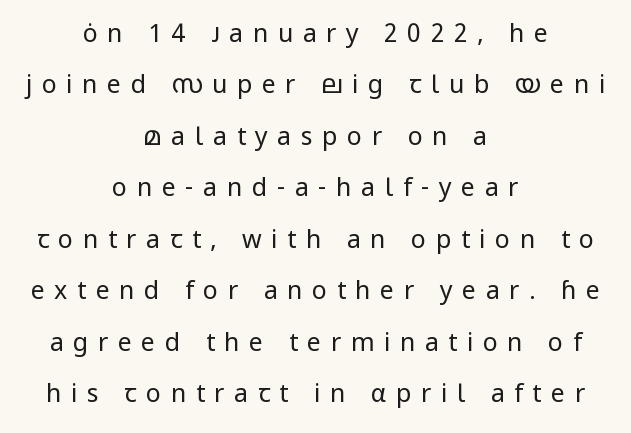
These lines were composed using upright roman letters. Weight: in the light-to-regular range. Lines of text with bare space underneath. Which margin do the lines hug? Neither — every line sits in the middle.
